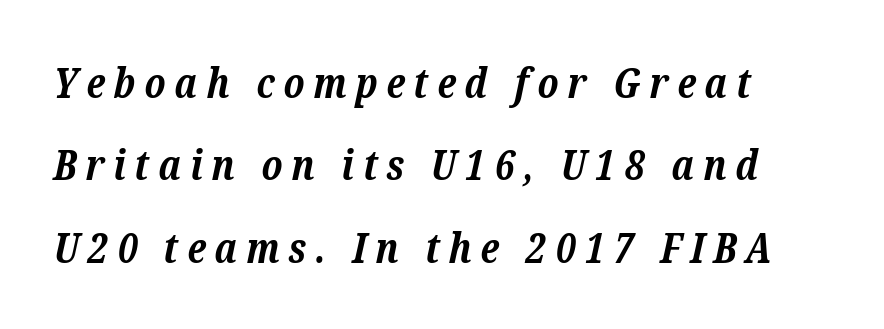
{"serif": "yes", "italic": "yes", "lean": "right", "slant_degrees": 12, "bold": "yes", "weight": "bold", "width": "normal", "stroke_contrast": "low", "x_height": "medium", "monospaced": "no", "underline": "no", "align": "left", "line_spacing": "loose", "line_spacing_ratio": 1.96, "letter_spacing": "wide", "letter_spacing_em": 0.21, "glyph_px": 42}
